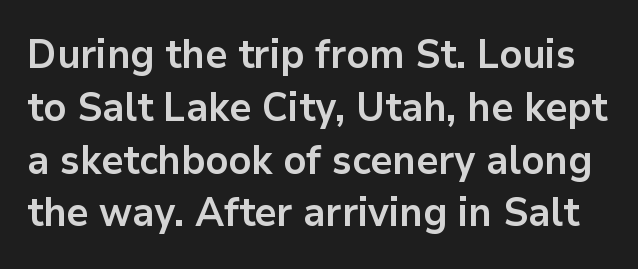
Underlining? Definitely not there. What kind of face is this? One without serifs — a sans. On the weight axis this lands at bold, roughly 700. If you measured baseline to baseline, you'd find a middling distance.
